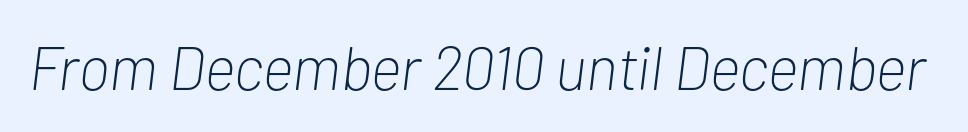
Q: Is the text bold? A: No.
Q: Is the text italic (slanted)? A: Yes, it leans right by about 7 degrees.
Q: Is the text underlined? A: No.
Q: Is the spacing between letters normal or unusually wide? A: Normal.
Q: Width (condensed, normal, or wide)? A: Condensed.
Q: Stroke contrast? A: Low.
Q: x-height? A: Medium.
Q: Monospaced? A: No.
